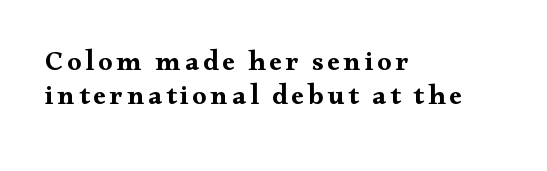
Q: Is the text bold? A: Yes.
Q: Is the text italic (slanted)? A: No, it is upright.
Q: Is the typeface a serif or a sans-serif typeface? A: Serif.
Q: Is the text underlined? A: No.
Q: How is the paragraph aligned? A: Left-aligned.
Q: Width (condensed, normal, or wide)? A: Wide.
Q: Stroke contrast? A: Medium.
Q: x-height? A: Small.
Q: Monospaced? A: No.
